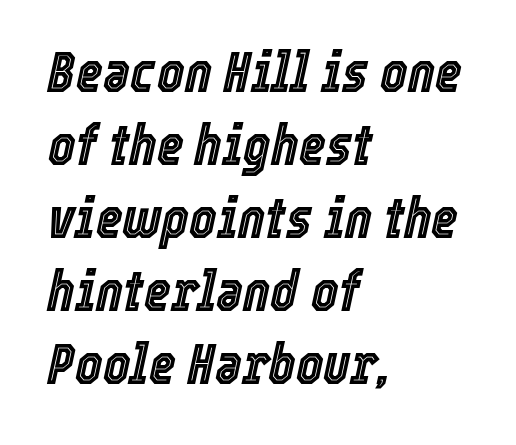
Q: Is the text italic (slanted)? A: Yes, it leans right by about 12 degrees.
Q: Is the text underlined? A: No.
Q: How is the paragraph aligned? A: Left-aligned.
Q: Is the spacing between letters normal or unusually wide? A: Normal.
Q: Is the spacing between lines tight, normal or loose? A: Normal.
Q: Width (condensed, normal, or wide)? A: Condensed.
Q: x-height? A: Medium.
Q: Monospaced? A: No.
